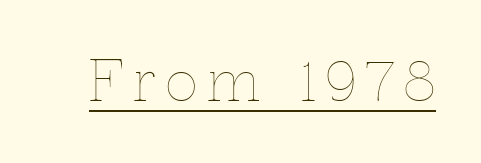
{"italic": "no", "bold": "no", "weight": "thin", "width": "normal", "x_height": "medium", "monospaced": "no", "underline": "yes", "glyph_px": 55}
